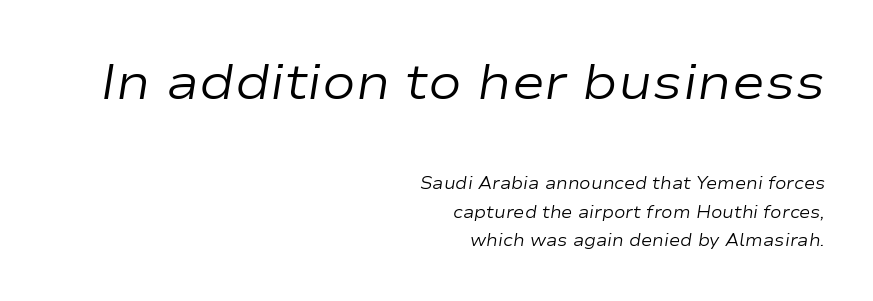
The image shows 50 px regular-weight, wide type, italic (leaning right); set right-aligned, normal line spacing (1.67x), normal letter spacing, not underlined; the first (top) block is 2.94x larger; low stroke contrast and a medium x-height.
